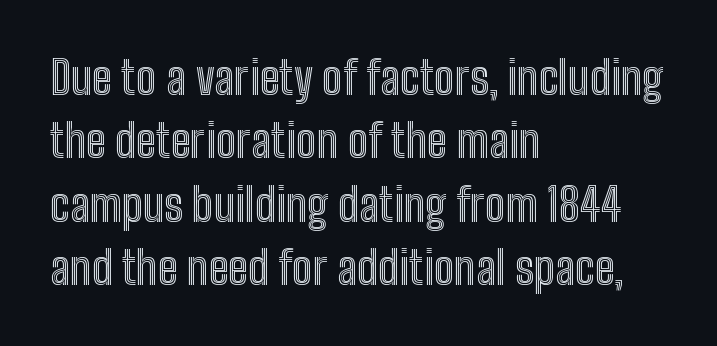
{"italic": "no", "width": "condensed", "x_height": "medium", "monospaced": "no", "underline": "no", "align": "left", "line_spacing": "normal", "line_spacing_ratio": 1.41, "letter_spacing": "normal", "letter_spacing_em": 0.0, "glyph_px": 45}
